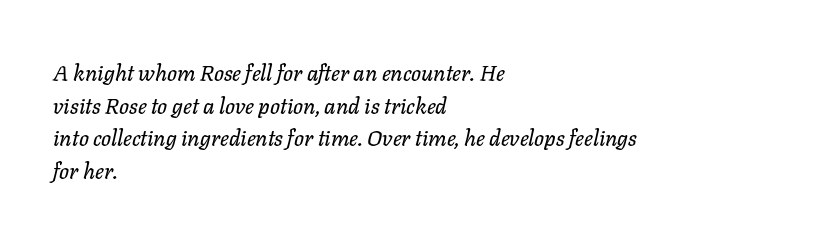
The image shows 22 px text type, italic (leaning right); set left-aligned, normal line spacing (1.48x), normal letter spacing, not underlined.
